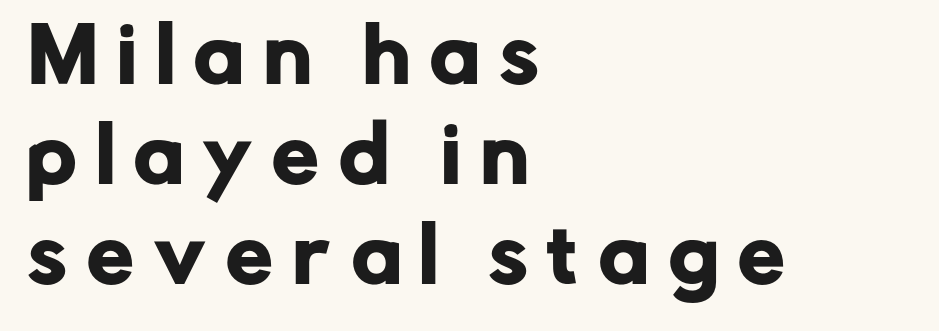
{"serif": "no", "italic": "no", "width": "normal", "stroke_contrast": "low", "x_height": "medium", "monospaced": "no", "underline": "no", "align": "left", "line_spacing": "normal", "line_spacing_ratio": 1.35, "letter_spacing": "wide", "letter_spacing_em": 0.28, "glyph_px": 74}
